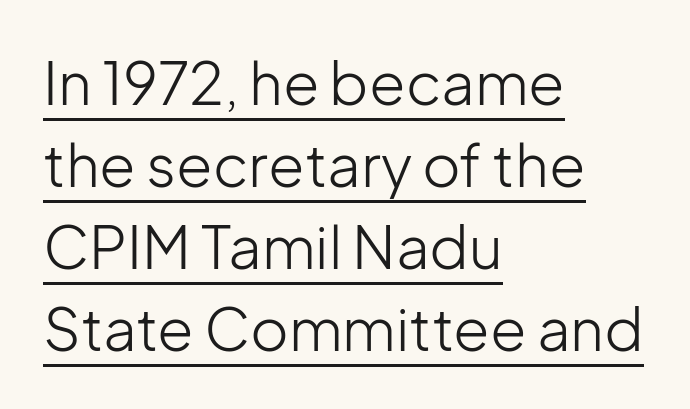
The image shows 59 px light sans-serif type, upright; set left-aligned, normal line spacing (1.39x), normal letter spacing, underlined; low stroke contrast and a medium x-height.
